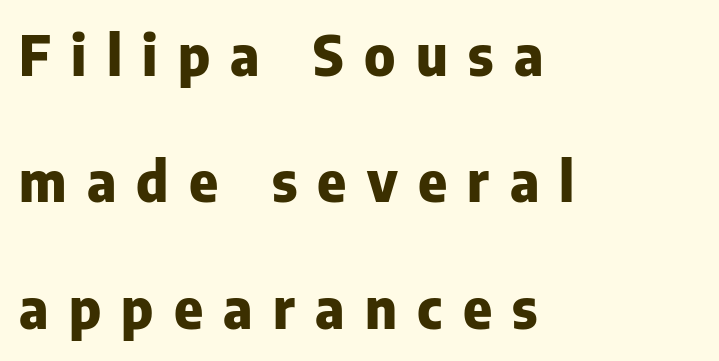
The image shows 55 px heavy sans-serif type, upright; set left-aligned, loose line spacing (2.3x), unusually wide letter spacing (+0.37 em), not underlined; low stroke contrast and a medium x-height.
